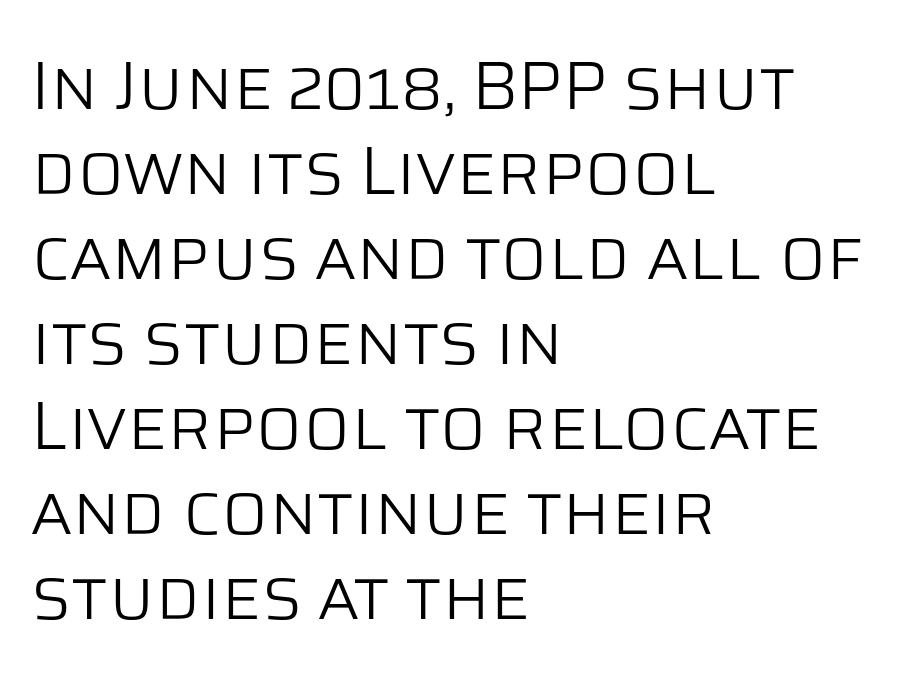
Left-aligned paragraph, ragged on the right. The face used here is proportionally spaced, like ordinary book or web type. The space directly below the letters is spotless. Characters remain perfectly vertical along every line.
